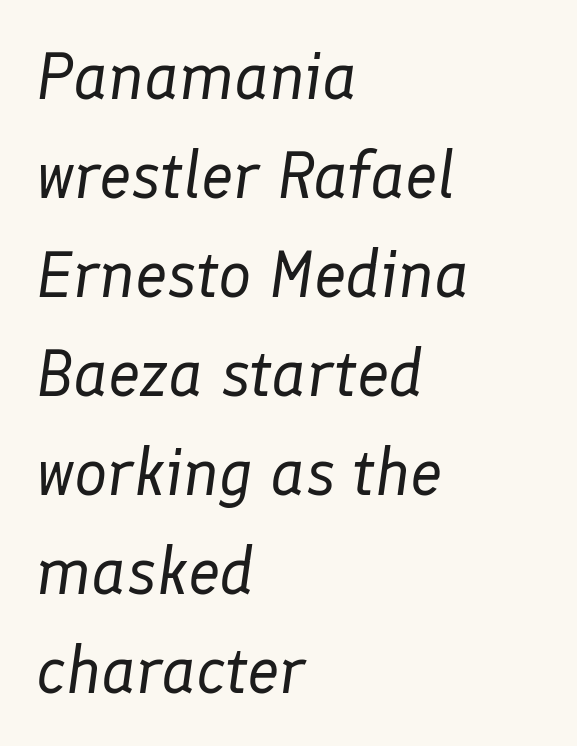
Q: Is the text bold? A: No.
Q: Is the text italic (slanted)? A: Yes, it leans right by about 8 degrees.
Q: Is the text underlined? A: No.
Q: How is the paragraph aligned? A: Left-aligned.
Q: Is the spacing between letters normal or unusually wide? A: Normal.
Q: Is the spacing between lines tight, normal or loose? A: Normal.
Q: Width (condensed, normal, or wide)? A: Normal.
Q: Stroke contrast? A: Low.
Q: x-height? A: Medium.
Q: Monospaced? A: No.
